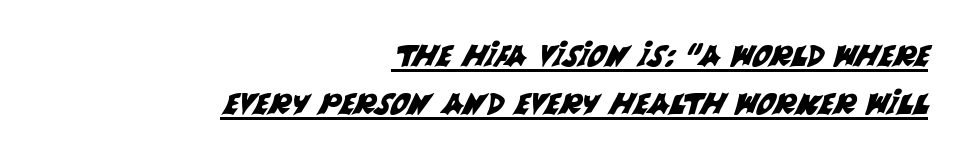
Q: Is the typeface a serif or a sans-serif typeface? A: Sans-serif.
Q: Is the text underlined? A: Yes.
Q: How is the paragraph aligned? A: Right-aligned.
Q: Is the spacing between letters normal or unusually wide? A: Normal.
Q: Is the spacing between lines tight, normal or loose? A: Normal.
Q: Width (condensed, normal, or wide)? A: Normal.
Q: Stroke contrast? A: Medium.
Q: x-height? A: Large.
Q: Monospaced? A: No.
